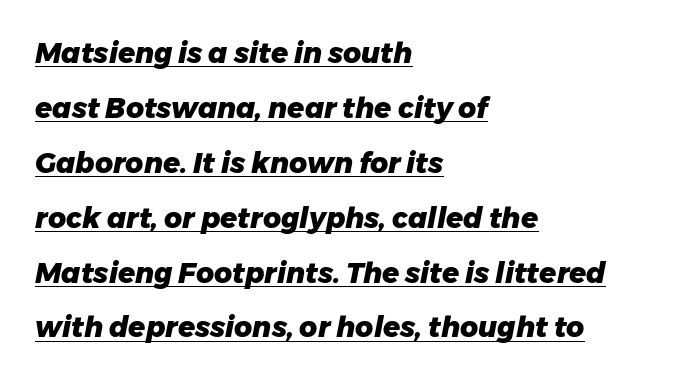
Q: Is the text bold? A: Yes.
Q: Is the text italic (slanted)? A: Yes, it leans right by about 11 degrees.
Q: Is the text underlined? A: Yes.
Q: How is the paragraph aligned? A: Left-aligned.
Q: Is the spacing between letters normal or unusually wide? A: Normal.
Q: Is the spacing between lines tight, normal or loose? A: Loose.
Q: Width (condensed, normal, or wide)? A: Normal.
Q: Stroke contrast? A: Low.
Q: x-height? A: Medium.
Q: Monospaced? A: No.
